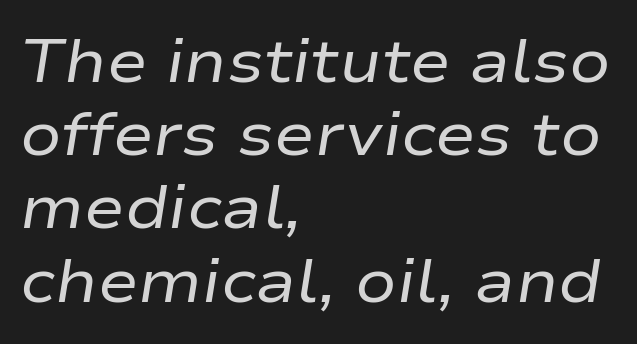
The image shows 61 px regular-weight, wide type, italic (leaning right); set left-aligned, line spacing 1.2x, normal letter spacing, not underlined; low stroke contrast and a medium x-height.
